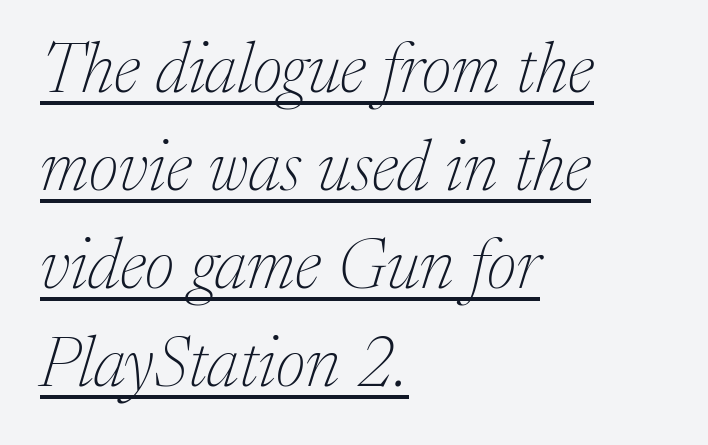
The image shows 70 px thin serif type, italic (leaning right); set left-aligned, normal line spacing (1.4x), normal letter spacing, underlined; medium stroke contrast and a medium x-height.
